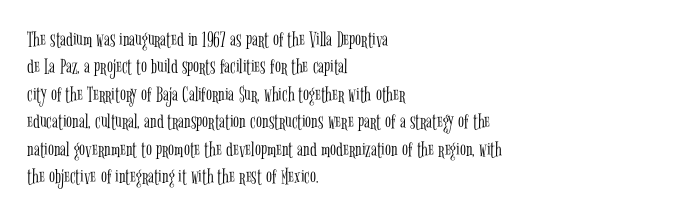
{"italic": "no", "bold": "no", "underline": "no", "align": "left", "line_spacing": "normal", "line_spacing_ratio": 1.25, "letter_spacing": "normal", "letter_spacing_em": 0.0, "glyph_px": 22}
